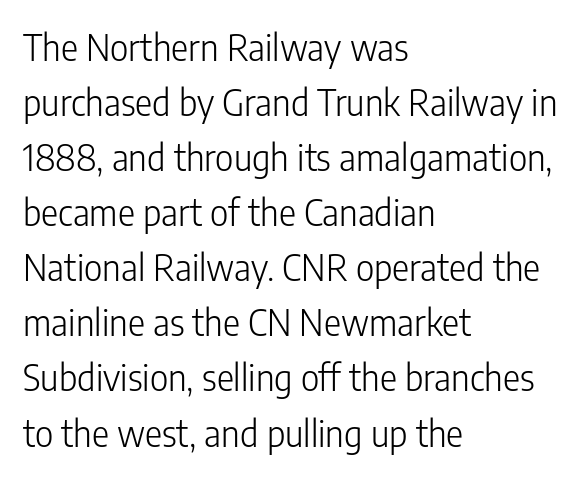
What kind of face is this? One without serifs — a sans. Ink coverage per letter is moderate at most. Nobody drew a line under any word here. Casual observation: everything's shoved over to the left.
